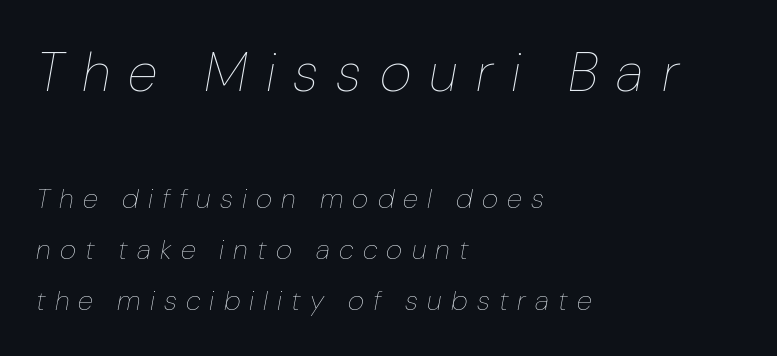
{"italic": "yes", "lean": "right", "slant_degrees": 10, "bold": "no", "weight": "thin", "width": "normal", "stroke_contrast": "low", "x_height": "medium", "monospaced": "no", "underline": "no", "align": "left", "line_spacing_ratio": 1.82, "letter_spacing": "wide", "letter_spacing_em": 0.33, "larger_block": "first", "size_ratio": 1.96, "glyph_px": 55}
